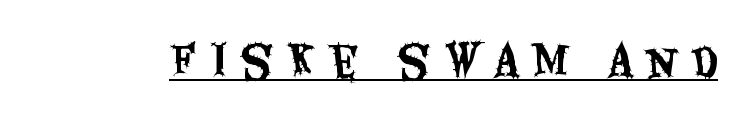
{"serif": "no", "italic": "no", "width": "condensed", "stroke_contrast": "medium", "x_height": "large", "monospaced": "no", "underline": "yes", "letter_spacing": "wide", "letter_spacing_em": 0.32, "glyph_px": 42}
